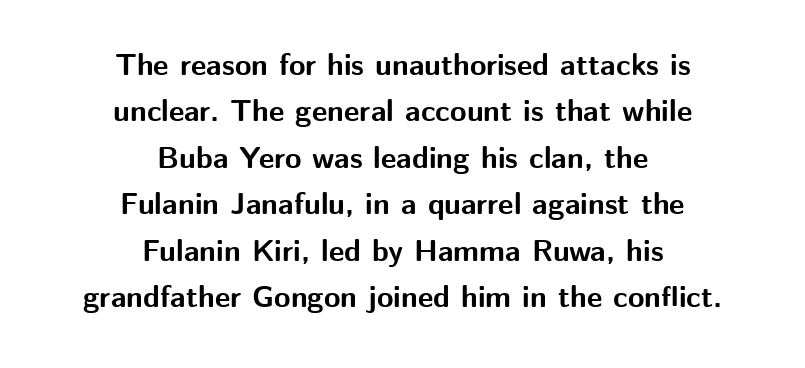
{"serif": "no", "italic": "no", "bold": "yes", "weight": "bold", "width": "normal", "stroke_contrast": "medium", "x_height": "medium", "monospaced": "no", "underline": "no", "align": "center", "line_spacing": "normal", "line_spacing_ratio": 1.55, "letter_spacing": "normal", "letter_spacing_em": 0.0, "glyph_px": 30}
